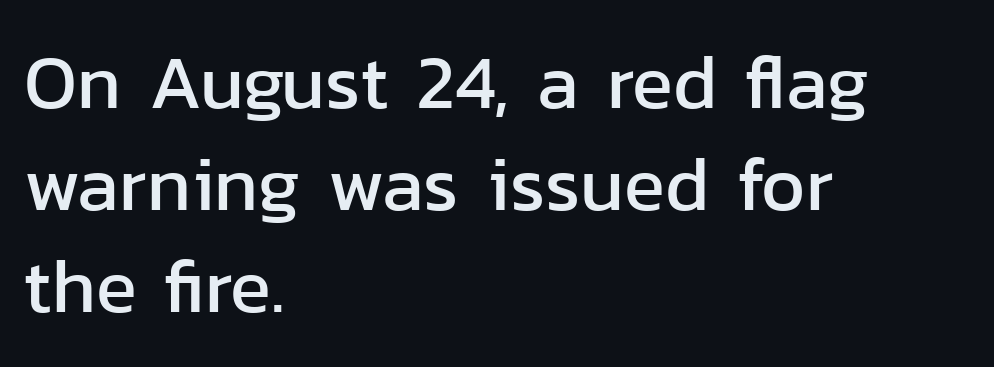
The image shows 76 px sans-serif type, upright; set left-aligned, normal line spacing (1.34x), normal letter spacing, not underlined; low stroke contrast and a medium x-height.
